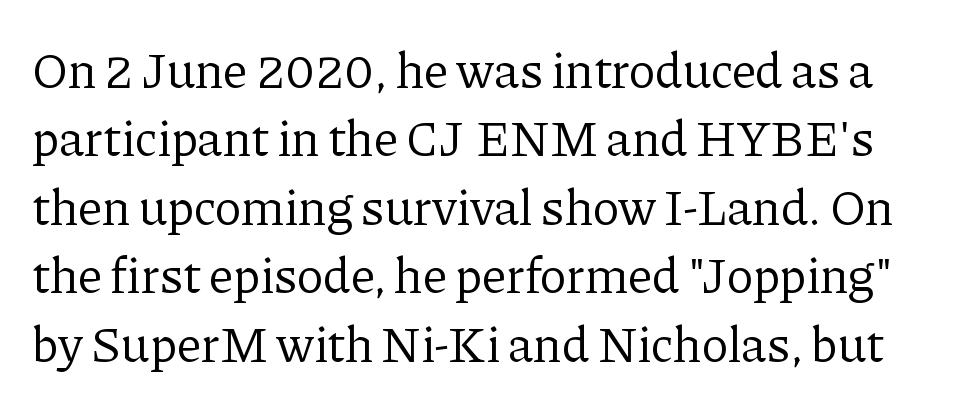
{"serif": "yes", "italic": "no", "bold": "no", "weight": "regular", "width": "normal", "stroke_contrast": "low", "x_height": "medium", "monospaced": "no", "underline": "no", "line_spacing": "normal", "line_spacing_ratio": 1.37, "letter_spacing": "normal", "letter_spacing_em": 0.0, "glyph_px": 50}
